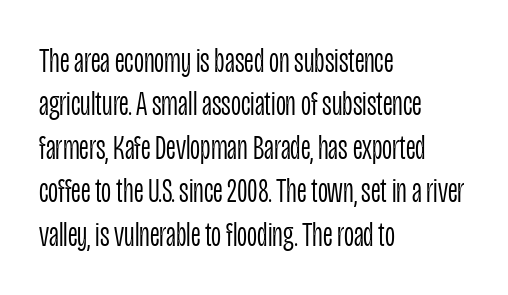
Nope, not italic — everything's standing straight. Nothing heavy about these letters — not bold at all. Proportional: the letters do not fall into vertical columns. The face used here is rendered with its standard letterfit. The specimen omits any rule beneath the text block's lines. Stroke terminals: plain, sans-serif.
